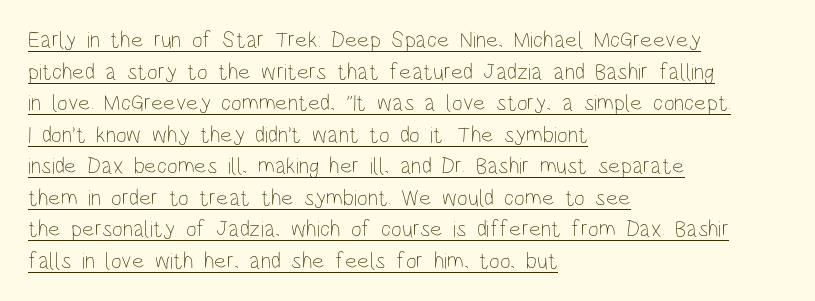
{"italic": "no", "bold": "no", "underline": "yes", "align": "left", "line_spacing": "normal", "line_spacing_ratio": 1.37, "letter_spacing": "normal", "letter_spacing_em": 0.0, "glyph_px": 23}
